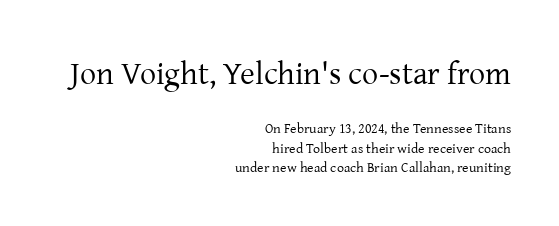
The image shows 32 px regular-weight serif type, upright; set right-aligned, normal line spacing (1.37x), normal letter spacing, not underlined; the first (top) block is 2.29x larger; low stroke contrast and a medium x-height.
